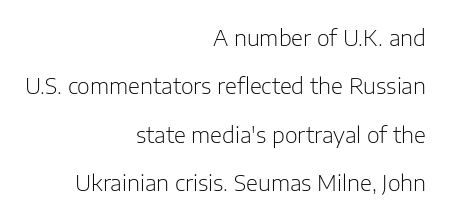
The image shows 22 px text type, upright; set right-aligned, loose line spacing (2.2x), normal letter spacing, not underlined.
